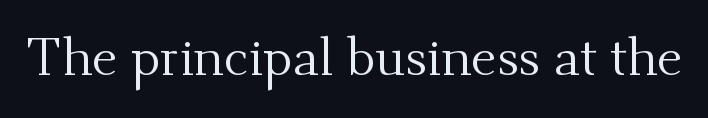
Glyph-to-glyph distance matches everyday printed text. Does the lettering tilt? It doesn't — this is upright. Font category for this specimen: serif. Think of a printed novel: that variable character pitch is what you see here.
